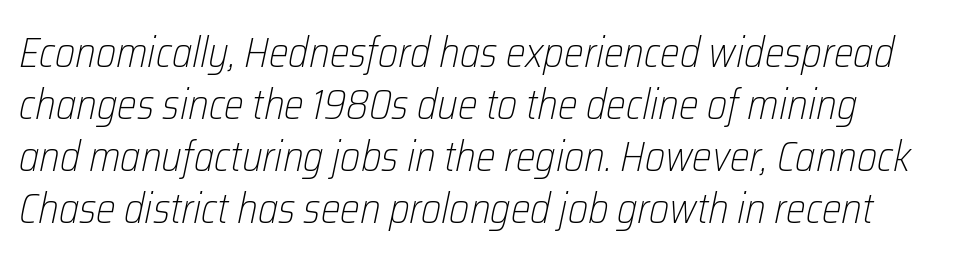
The image shows 42 px light, condensed type, italic (leaning right); set left-aligned, line spacing 1.24x, normal letter spacing, not underlined; low stroke contrast and a medium x-height.
